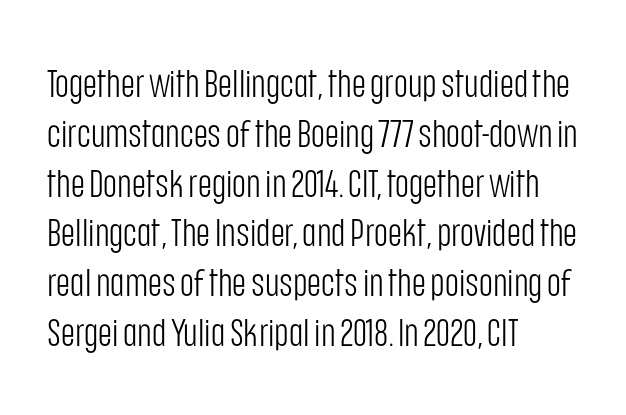
The image shows 38 px light, condensed sans-serif type, upright; set left-aligned, normal line spacing (1.31x), normal letter spacing, not underlined; low stroke contrast and a large x-height.
